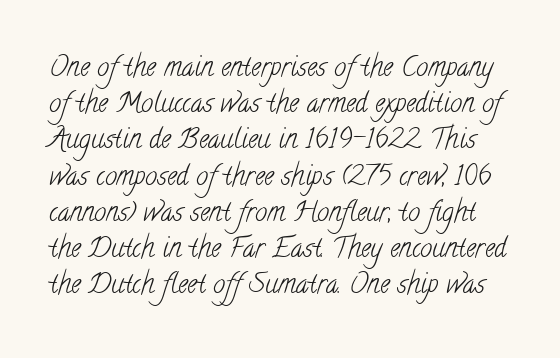
The image shows 27 px text type; set normal line spacing (1.34x), normal letter spacing, not underlined.
